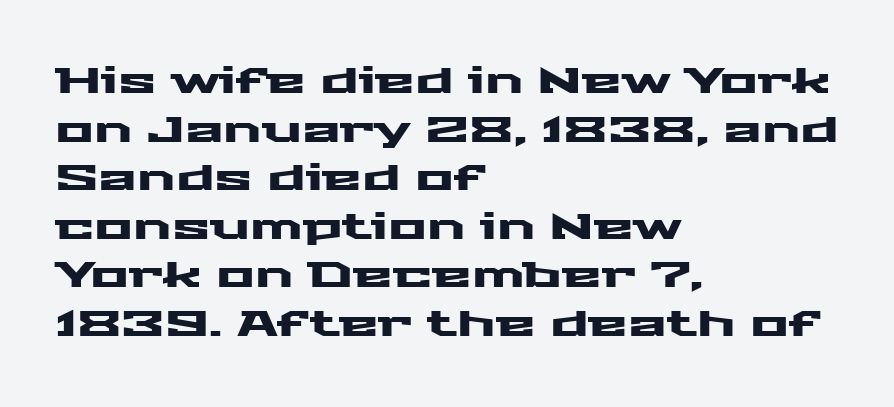
Where is the straight margin? On the left. Nothing unusual about the tracking: characters are spaced as the font intends. Horizontal bands of white between lines are of average thickness. Italic? Not at all — the glyphs are vertical.
